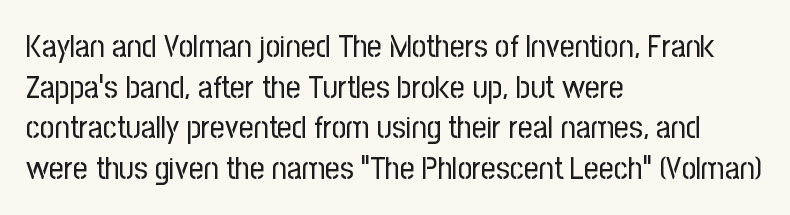
{"serif": "no", "italic": "no", "bold": "no", "weight": "regular", "width": "condensed", "stroke_contrast": "low", "x_height": "medium", "monospaced": "no", "underline": "no", "align": "left", "line_spacing": "normal", "line_spacing_ratio": 1.27, "letter_spacing": "normal", "letter_spacing_em": 0.0, "glyph_px": 32}
